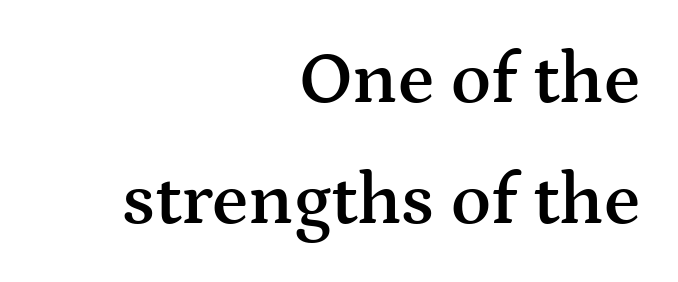
The image shows 74 px semibold, wide serif type, upright; set right-aligned, normal line spacing (1.64x), normal letter spacing, not underlined; medium stroke contrast and a medium x-height.
